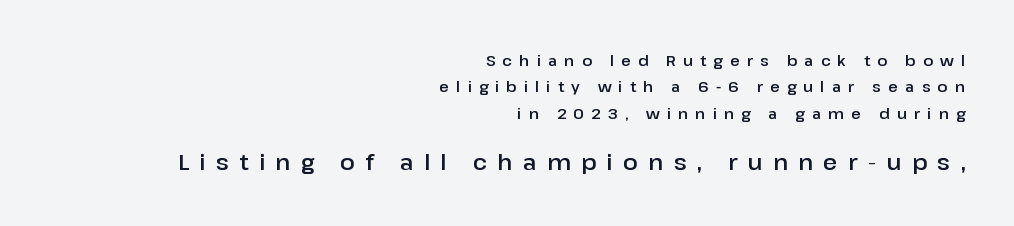
The type is letterspaced generously, with wide tracking. The baseline area is clear. The rendering anchors every line to the right-hand side. Bigger letters appear in the bottom chunk; the top chunk is reduced.
